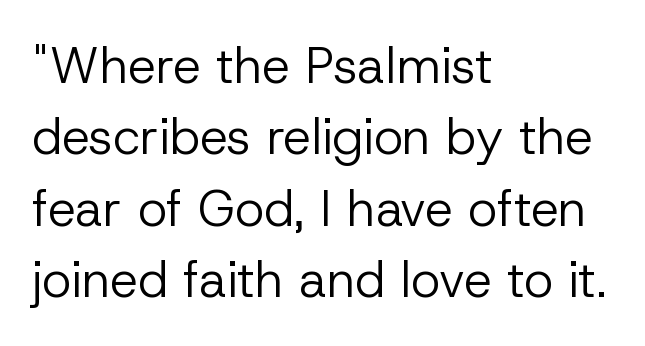
Evenly set lines give the paragraph a standard silhouette. Heft: none added — not bold. Tracking here is standard; glyphs follow each other at the usual distance. This rendering features lettering with no underline. Ordinary non-slanted type is in use. Observe the absence of serifs on each vertical stroke in this sample.
